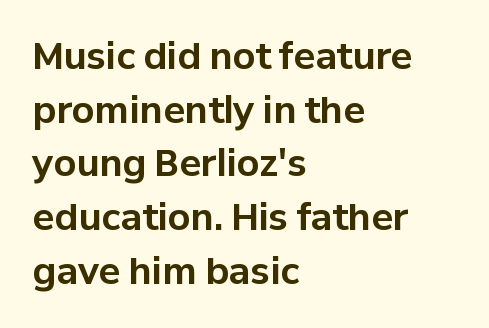
The image shows 36 px bold sans-serif type, upright; set left-aligned, normal line spacing (1.49x), normal letter spacing, not underlined; low stroke contrast and a medium x-height.
